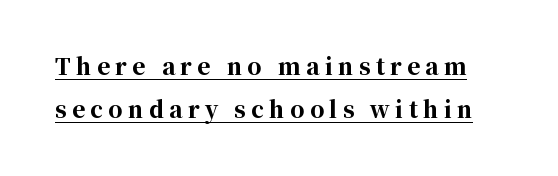
The image shows 22 px bold type, upright; set loose line spacing (1.95x), unusually wide letter spacing (+0.25 em), underlined.
